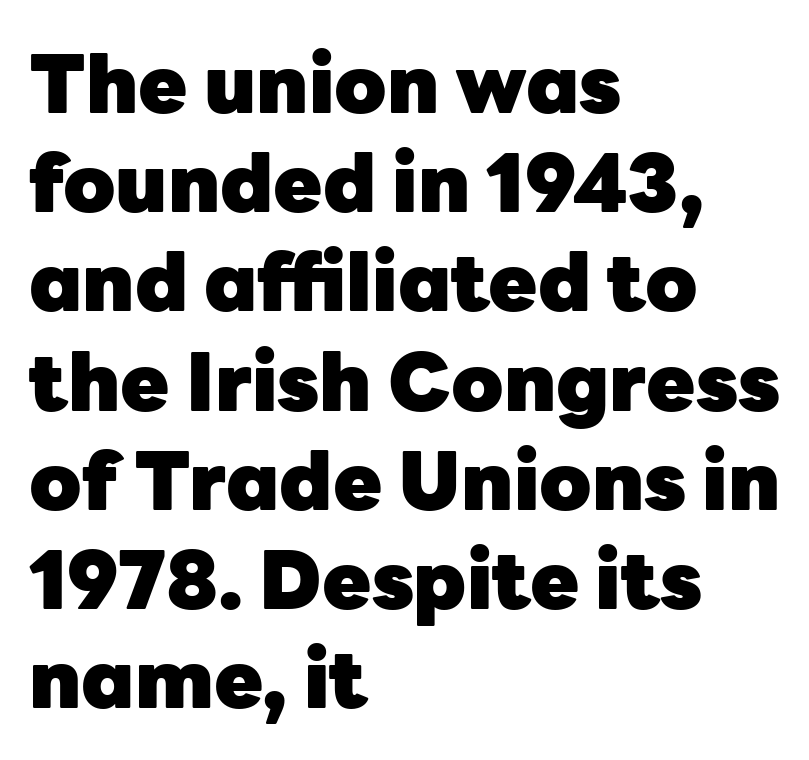
Q: Is the text bold? A: Yes.
Q: Is the text italic (slanted)? A: No, it is upright.
Q: Is the typeface a serif or a sans-serif typeface? A: Sans-serif.
Q: Is the text underlined? A: No.
Q: How is the paragraph aligned? A: Left-aligned.
Q: Is the spacing between letters normal or unusually wide? A: Normal.
Q: Width (condensed, normal, or wide)? A: Normal.
Q: Stroke contrast? A: Low.
Q: x-height? A: Medium.
Q: Monospaced? A: No.
